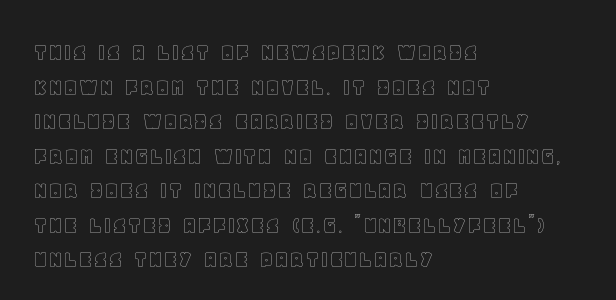
Q: Is the text italic (slanted)? A: No, it is upright.
Q: Is the text underlined? A: No.
Q: How is the paragraph aligned? A: Left-aligned.
Q: Is the spacing between letters normal or unusually wide? A: Normal.
Q: Is the spacing between lines tight, normal or loose? A: Normal.
